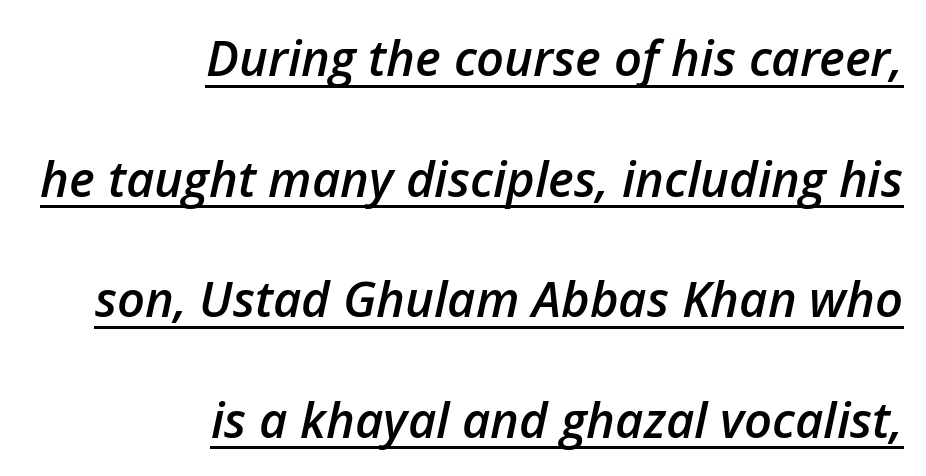
Q: Is the text bold? A: Semi-bold.
Q: Is the text italic (slanted)? A: Yes, it leans right by about 12 degrees.
Q: Is the text underlined? A: Yes.
Q: How is the paragraph aligned? A: Right-aligned.
Q: Is the spacing between letters normal or unusually wide? A: Normal.
Q: Is the spacing between lines tight, normal or loose? A: Loose.
Q: Width (condensed, normal, or wide)? A: Normal.
Q: Stroke contrast? A: Low.
Q: x-height? A: Medium.
Q: Monospaced? A: No.
